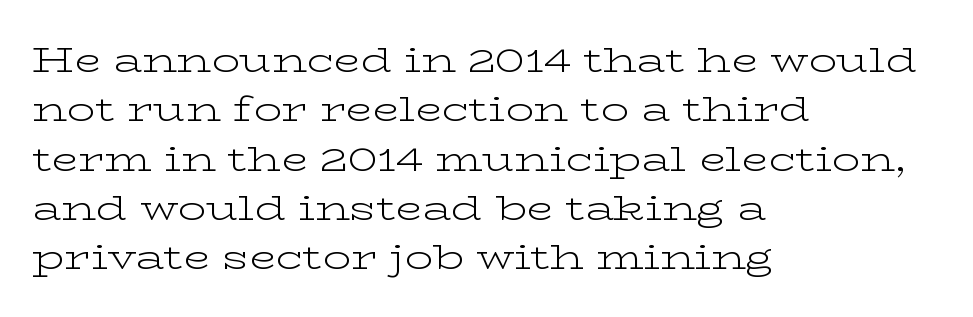
Q: Is the text bold? A: No.
Q: Is the text italic (slanted)? A: No, it is upright.
Q: Is the typeface a serif or a sans-serif typeface? A: Serif.
Q: Is the text underlined? A: No.
Q: How is the paragraph aligned? A: Left-aligned.
Q: Is the spacing between letters normal or unusually wide? A: Normal.
Q: Is the spacing between lines tight, normal or loose? A: Normal.
Q: Width (condensed, normal, or wide)? A: Wide.
Q: Stroke contrast? A: Low.
Q: x-height? A: Medium.
Q: Monospaced? A: No.
